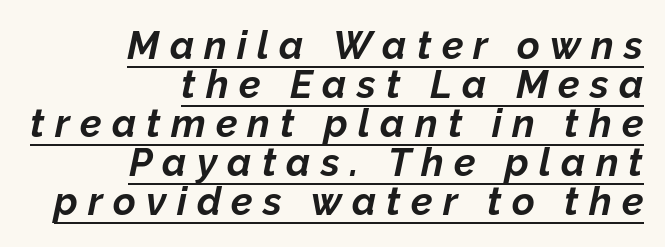
The image shows 39 px bold type, italic (leaning right); set right-aligned, tight line spacing (1.0x), unusually wide letter spacing (+0.26 em), underlined; low stroke contrast and a medium x-height.
